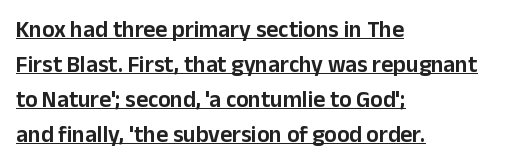
The image shows 23 px text type, upright; set left-aligned, normal line spacing (1.52x), normal letter spacing, underlined.
